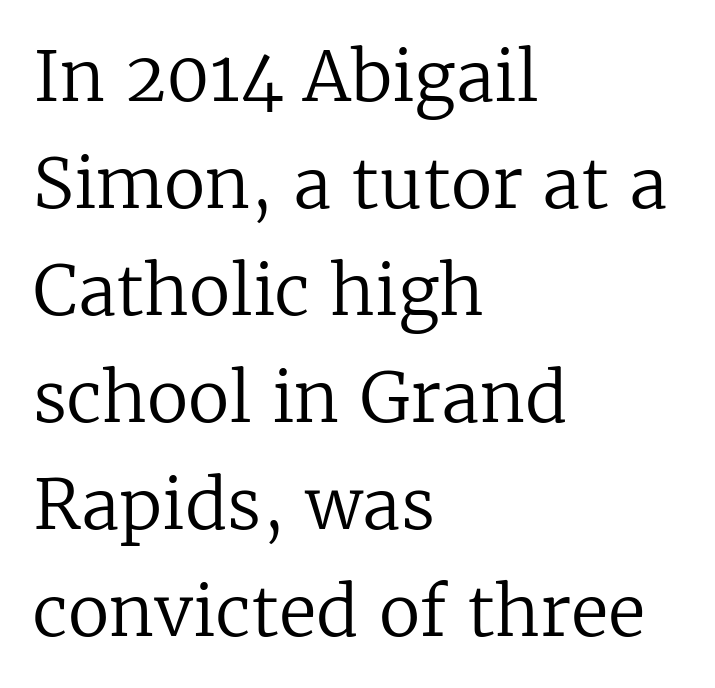
{"serif": "yes", "italic": "no", "bold": "no", "weight": "regular", "width": "normal", "stroke_contrast": "low", "x_height": "medium", "monospaced": "no", "underline": "no", "align": "left", "line_spacing": "normal", "line_spacing_ratio": 1.55, "letter_spacing": "normal", "letter_spacing_em": 0.0, "glyph_px": 69}
